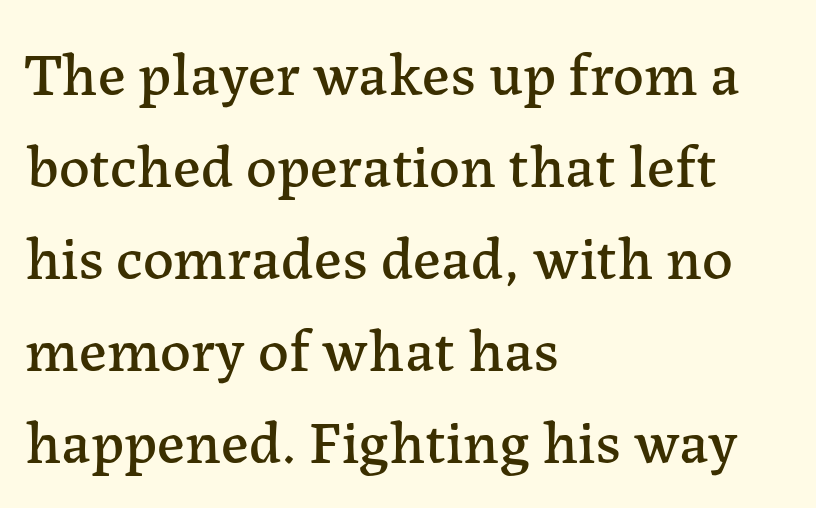
{"serif": "yes", "italic": "no", "width": "normal", "stroke_contrast": "low", "x_height": "medium", "monospaced": "no", "underline": "no", "align": "left", "line_spacing": "normal", "line_spacing_ratio": 1.51, "letter_spacing": "normal", "letter_spacing_em": 0.0, "glyph_px": 61}
